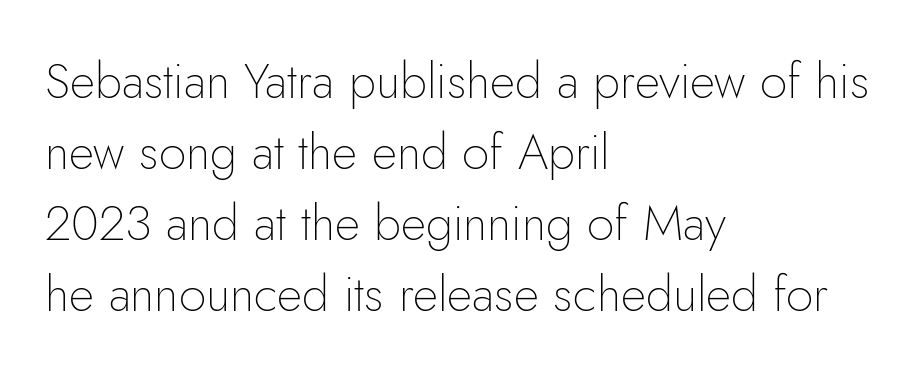
Nobody touched the tracking dial on this one. The letterforms sit at book weight or below. Posture: straight, roman, zero tilt. Leftover space on each line is placed entirely after the last word. A sans-serif font was chosen for this passage.
